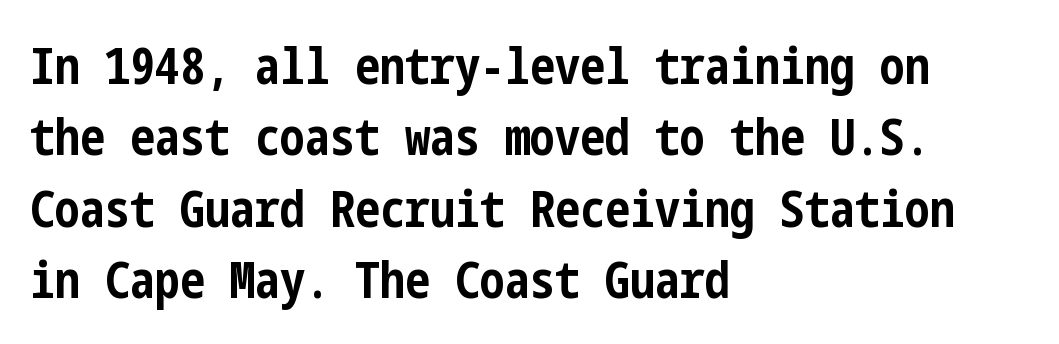
The image shows 50 px bold, condensed sans-serif type, upright; set left-aligned, normal line spacing (1.43x), normal letter spacing, not underlined; low stroke contrast and a medium x-height.
